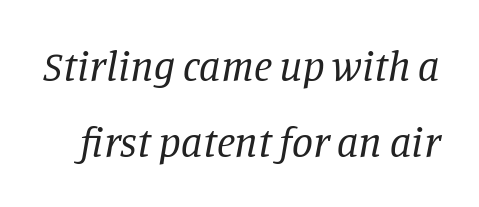
Q: Is the text bold? A: No.
Q: Is the text italic (slanted)? A: Yes, it leans right by about 11 degrees.
Q: Is the typeface a serif or a sans-serif typeface? A: Serif.
Q: Is the text underlined? A: No.
Q: Is the spacing between letters normal or unusually wide? A: Normal.
Q: Width (condensed, normal, or wide)? A: Normal.
Q: Stroke contrast? A: Low.
Q: x-height? A: Large.
Q: Monospaced? A: No.
